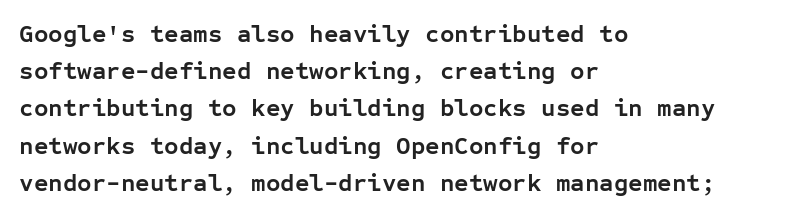
The image shows 25 px bold type, upright; set left-aligned, normal line spacing (1.49x), normal letter spacing, not underlined.
